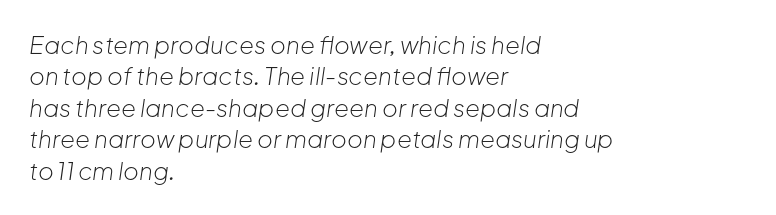
Q: Is the text bold? A: No.
Q: Is the text italic (slanted)? A: Yes, it leans right by about 8 degrees.
Q: Is the text underlined? A: No.
Q: How is the paragraph aligned? A: Left-aligned.
Q: Is the spacing between letters normal or unusually wide? A: Normal.
Q: Is the spacing between lines tight, normal or loose? A: Normal.
